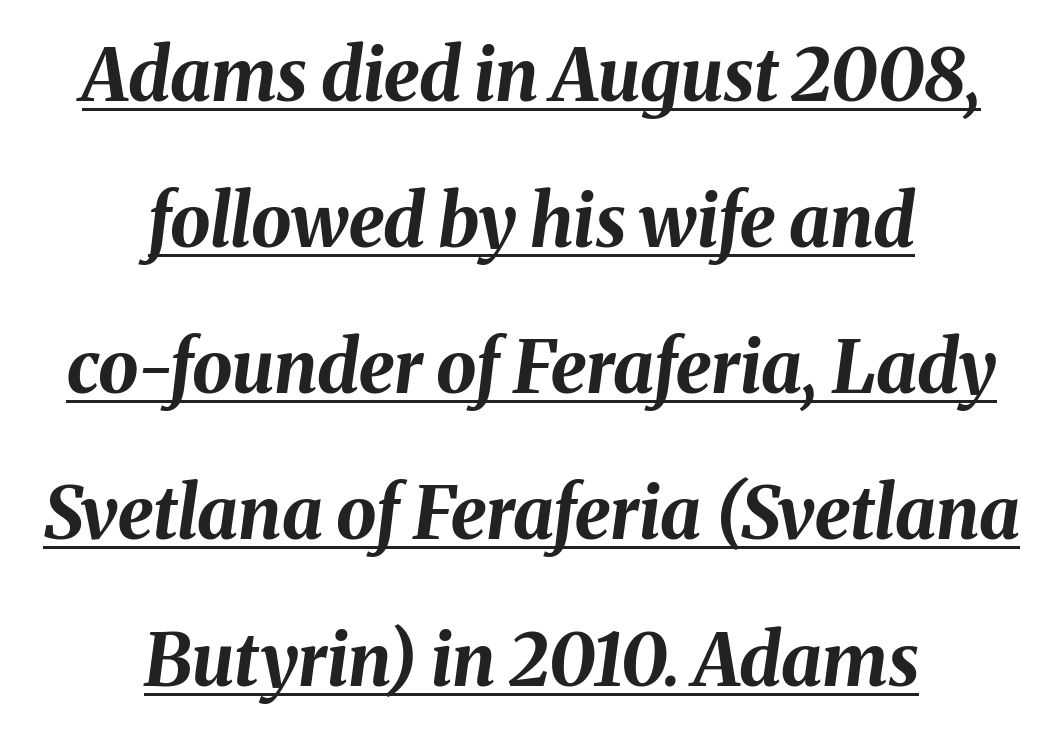
The image shows 72 px bold type, italic (leaning right); set centered, loose line spacing (2.03x), normal letter spacing, underlined; medium stroke contrast and a medium x-height.
